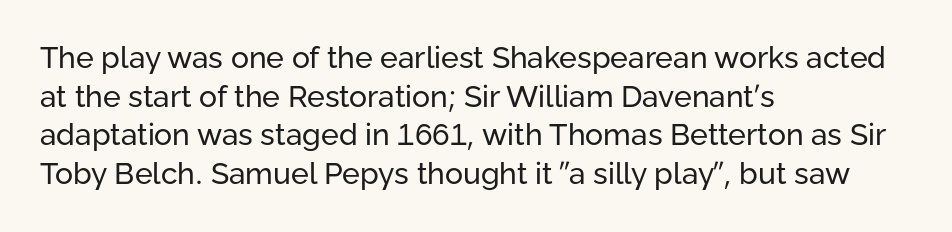
Classification — sans serif. The line texture is even and compact thanks to regular tracking. No italicization has been applied; the sample stays upright. Has an underline been added? It has not.
